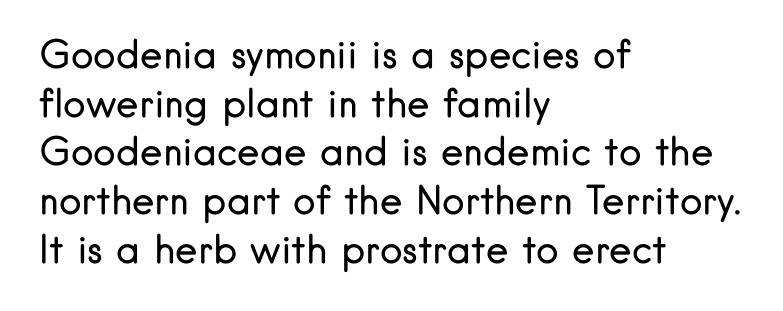
{"serif": "no", "italic": "no", "bold": "no", "weight": "regular", "width": "normal", "stroke_contrast": "low", "x_height": "small", "monospaced": "no", "underline": "no", "align": "left", "line_spacing": "normal", "line_spacing_ratio": 1.28, "letter_spacing": "normal", "letter_spacing_em": 0.0, "glyph_px": 38}
